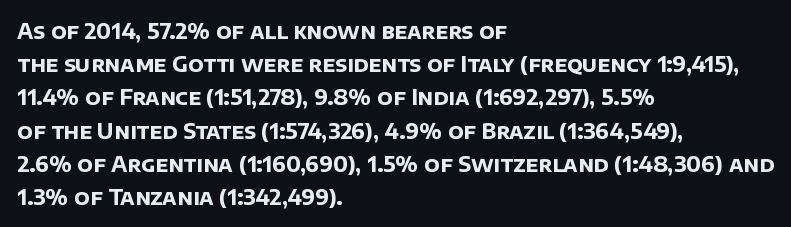
The image shows 21 px bold type; set left-aligned, normal line spacing (1.58x), normal letter spacing, not underlined.
